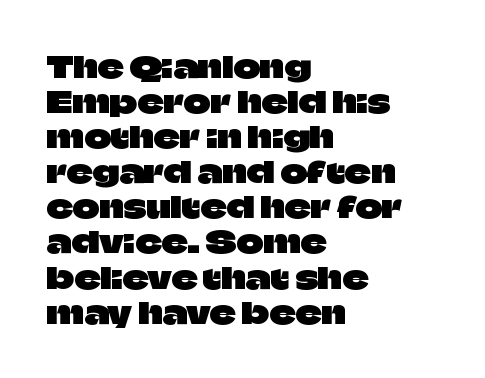
{"serif": "no", "italic": "no", "width": "normal", "stroke_contrast": "low", "x_height": "large", "monospaced": "no", "underline": "no", "align": "left", "line_spacing_ratio": 1.21, "letter_spacing": "normal", "letter_spacing_em": 0.0, "glyph_px": 29}
